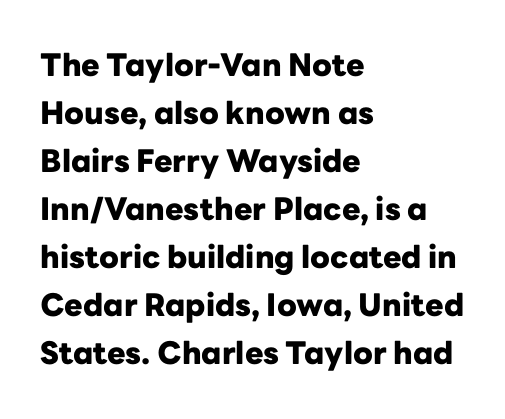
{"serif": "no", "italic": "no", "bold": "yes", "weight": "heavy", "width": "normal", "stroke_contrast": "low", "x_height": "medium", "monospaced": "no", "underline": "no", "align": "left", "line_spacing": "normal", "line_spacing_ratio": 1.55, "letter_spacing": "normal", "letter_spacing_em": 0.0, "glyph_px": 31}
